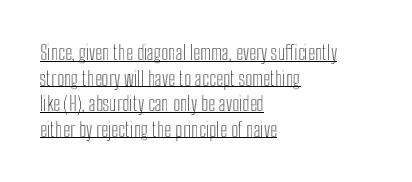
The typesetter chose a ragged-right arrangement here. Each new line begins a customary step beneath the previous one. The sample's only ornament is a line tracing under the words. The font's upright variant was chosen for this text. Short note: letters normally spaced.
